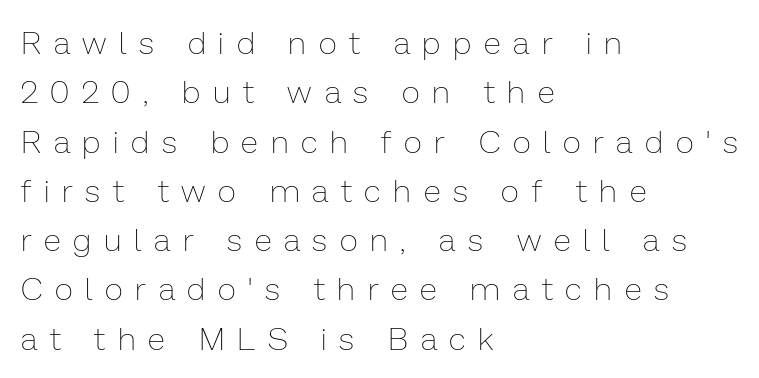
The image shows 32 px thin type, upright; set left-aligned, normal line spacing (1.54x), unusually wide letter spacing (+0.4 em), not underlined; low stroke contrast and a medium x-height.
